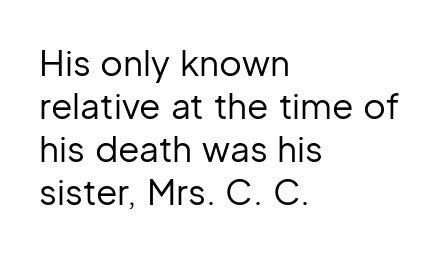
{"serif": "no", "italic": "no", "bold": "no", "weight": "regular", "width": "normal", "stroke_contrast": "low", "x_height": "medium", "monospaced": "no", "underline": "no", "align": "left", "line_spacing_ratio": 1.23, "letter_spacing": "normal", "letter_spacing_em": 0.0, "glyph_px": 35}
